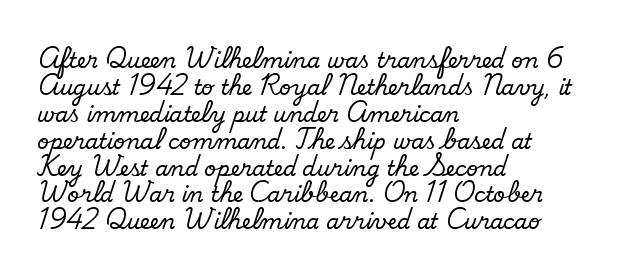
The image shows 21 px text type; set left-aligned, normal line spacing (1.28x), normal letter spacing, not underlined.
